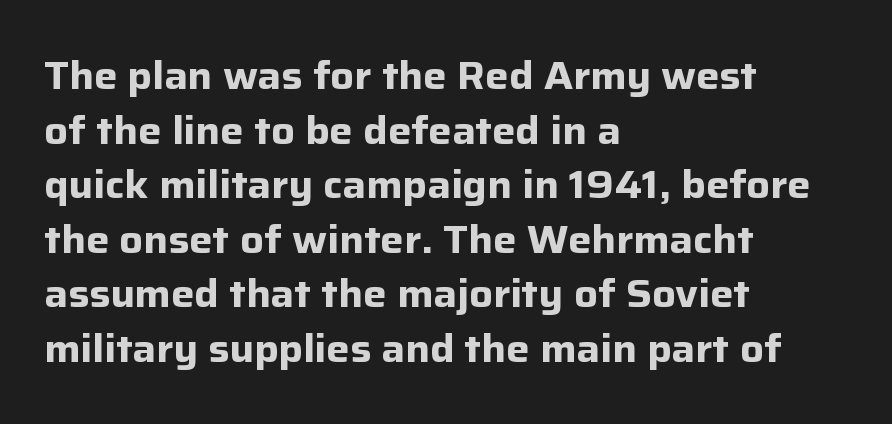
{"serif": "no", "italic": "no", "bold": "yes", "weight": "bold", "width": "normal", "stroke_contrast": "low", "x_height": "medium", "monospaced": "no", "underline": "no", "align": "left", "line_spacing": "normal", "line_spacing_ratio": 1.4, "letter_spacing": "normal", "letter_spacing_em": 0.0, "glyph_px": 39}
